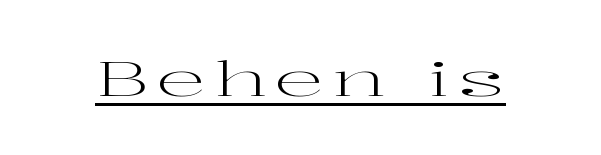
Q: Is the text bold? A: No.
Q: Is the text italic (slanted)? A: No, it is upright.
Q: Is the typeface a serif or a sans-serif typeface? A: Serif.
Q: Is the text underlined? A: Yes.
Q: Width (condensed, normal, or wide)? A: Wide.
Q: Stroke contrast? A: High.
Q: x-height? A: Medium.
Q: Monospaced? A: No.
